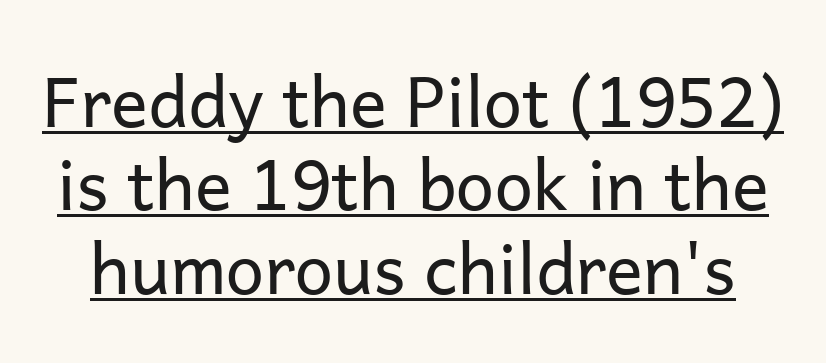
Q: Is the text bold? A: No.
Q: Is the text italic (slanted)? A: No, it is upright.
Q: Is the typeface a serif or a sans-serif typeface? A: Sans-serif.
Q: Is the text underlined? A: Yes.
Q: Is the spacing between letters normal or unusually wide? A: Normal.
Q: Width (condensed, normal, or wide)? A: Normal.
Q: Stroke contrast? A: Low.
Q: x-height? A: Medium.
Q: Monospaced? A: No.
